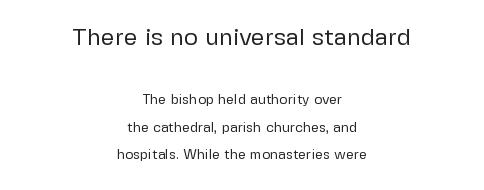
Centered paragraph, ragged on both sides. Spacing between characters is what you'd get straight out of the box. Characters remain perfectly vertical along every line. Horizontal bands of white between lines are thick stripes.
